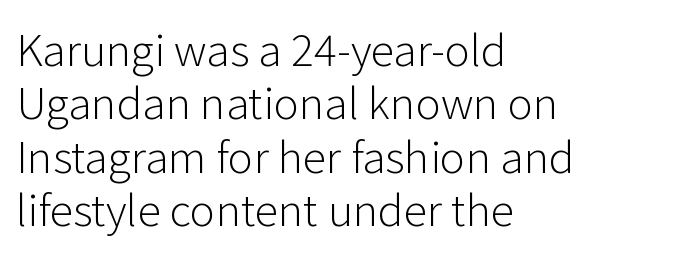
The image shows 43 px light sans-serif type, upright; set left-aligned, line spacing 1.24x, normal letter spacing, not underlined; low stroke contrast and a medium x-height.
